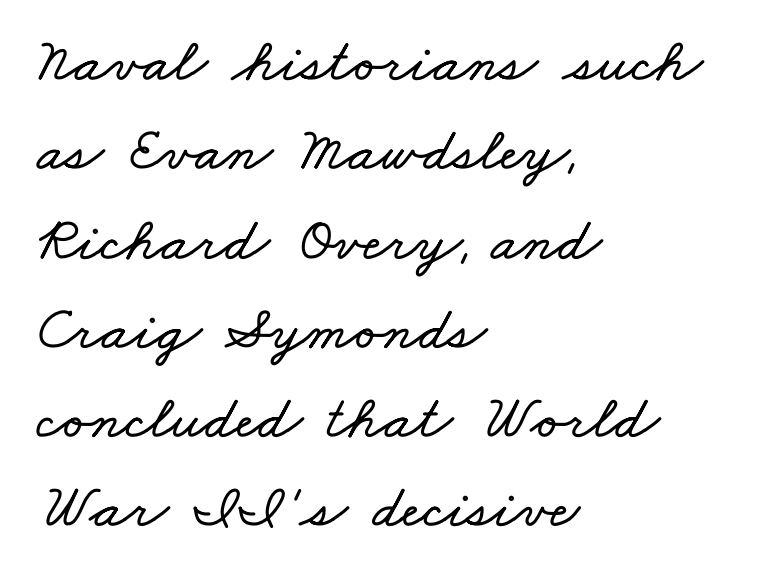
What stands out about the letter spacing? Nothing — it is the standard amount. Note the varied advance widths — an 'i' is clearly narrower than an 'm'. Plain, unruled lines of type. Evenly set lines give the paragraph a standard silhouette. Visually the block forms a straight wall on the left and a jagged coastline on the right.
